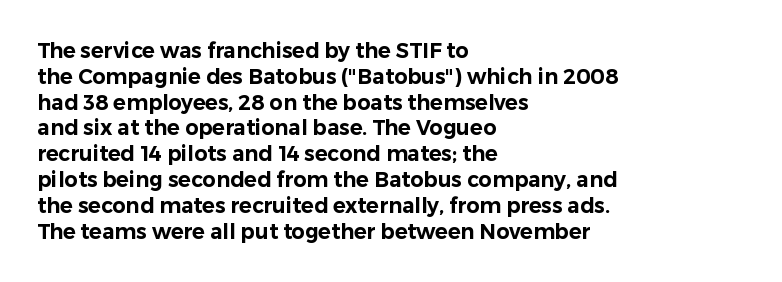
Q: Is the text italic (slanted)? A: No, it is upright.
Q: Is the text underlined? A: No.
Q: How is the paragraph aligned? A: Left-aligned.
Q: Is the spacing between letters normal or unusually wide? A: Normal.
